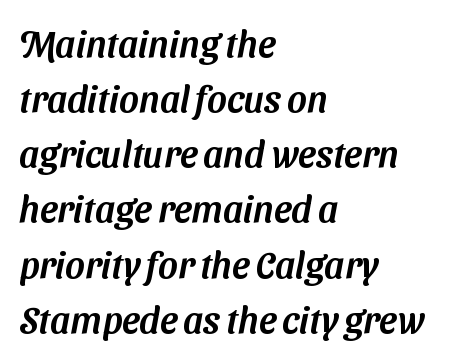
The image shows 37 px sans-serif type; set left-aligned, normal line spacing (1.49x), normal letter spacing, not underlined; medium stroke contrast and a medium x-height.
